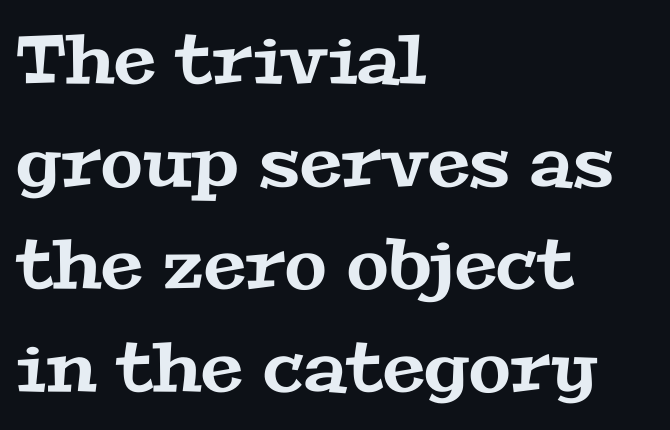
{"serif": "yes", "width": "wide", "stroke_contrast": "medium", "x_height": "medium", "monospaced": "no", "underline": "no", "align": "left", "line_spacing": "normal", "line_spacing_ratio": 1.51, "letter_spacing": "normal", "letter_spacing_em": 0.0, "glyph_px": 68}
